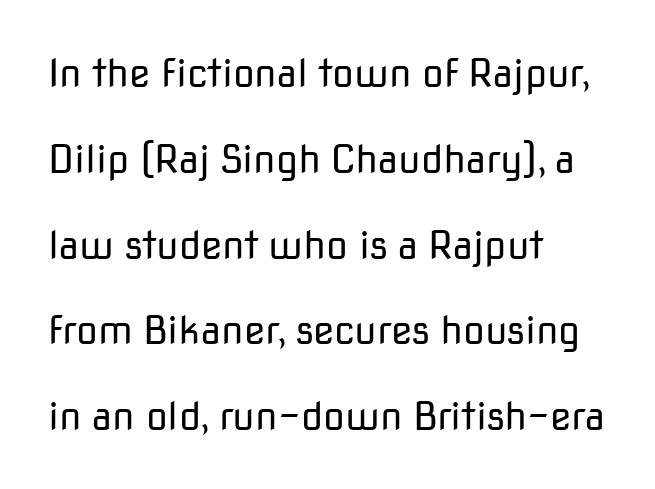
{"serif": "no", "italic": "no", "bold": "no", "weight": "regular", "width": "normal", "stroke_contrast": "low", "x_height": "medium", "monospaced": "no", "underline": "no", "align": "left", "line_spacing": "loose", "line_spacing_ratio": 2.2, "letter_spacing": "normal", "letter_spacing_em": 0.0, "glyph_px": 39}
